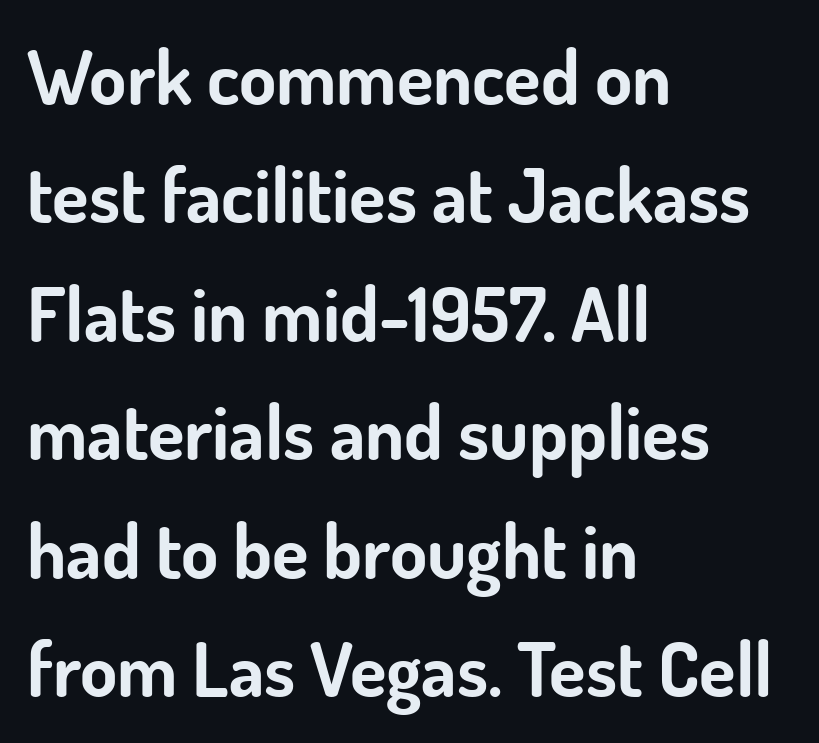
{"serif": "no", "italic": "no", "bold": "yes", "weight": "bold", "width": "normal", "stroke_contrast": "low", "x_height": "small", "monospaced": "no", "underline": "no", "align": "left", "line_spacing": "normal", "line_spacing_ratio": 1.58, "letter_spacing": "normal", "letter_spacing_em": 0.0, "glyph_px": 75}
